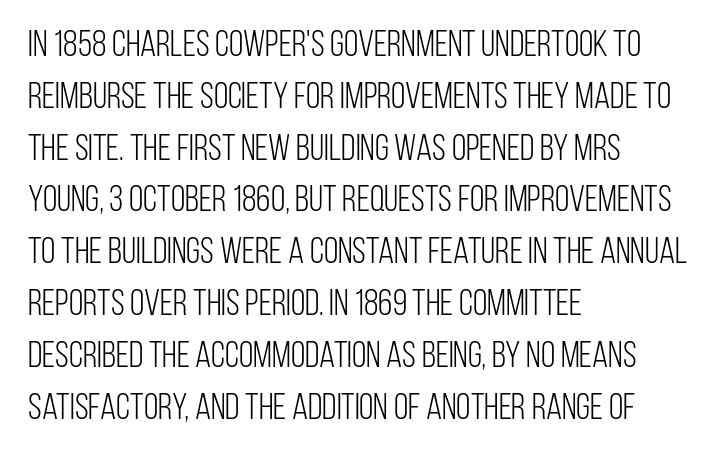
Underline: absent. This rendering leaves character spacing at its baseline value. Notice how descenders clear the ascenders below comfortably — that's standard leading. The type family on display is of the sans-serif kind. The axis of the letterforms is exactly vertical.
